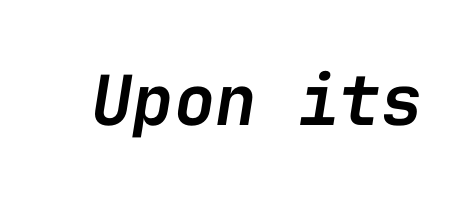
{"italic": "yes", "lean": "right", "slant_degrees": 9, "bold": "semi", "weight": "semibold", "width": "normal", "stroke_contrast": "low", "x_height": "medium", "monospaced": "yes", "underline": "no", "letter_spacing": "normal", "letter_spacing_em": 0.0, "glyph_px": 69}
